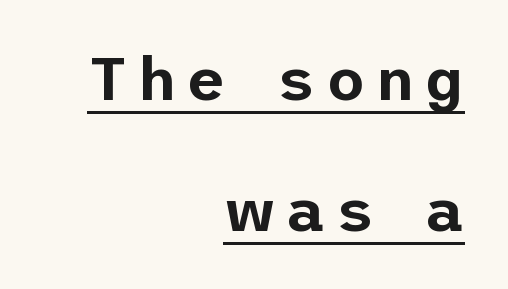
{"serif": "no", "italic": "no", "width": "normal", "stroke_contrast": "low", "x_height": "medium", "underline": "yes", "align": "right", "line_spacing": "loose", "line_spacing_ratio": 2.14, "glyph_px": 61}
